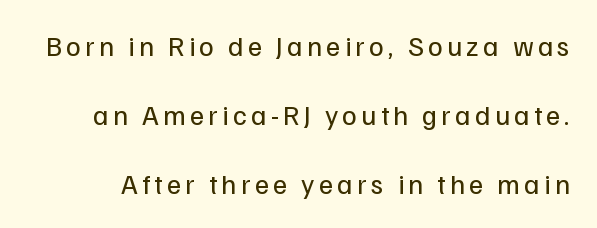
Q: Is the text bold? A: No.
Q: Is the text italic (slanted)? A: No, it is upright.
Q: Is the typeface a serif or a sans-serif typeface? A: Sans-serif.
Q: Is the text underlined? A: No.
Q: Is the spacing between lines tight, normal or loose? A: Loose.
Q: Width (condensed, normal, or wide)? A: Normal.
Q: Stroke contrast? A: Low.
Q: x-height? A: Medium.
Q: Monospaced? A: No.
